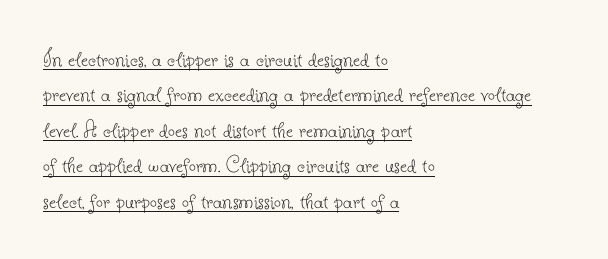
The image shows 25 px text type, upright; set left-aligned, normal line spacing (1.42x), normal letter spacing, underlined.
